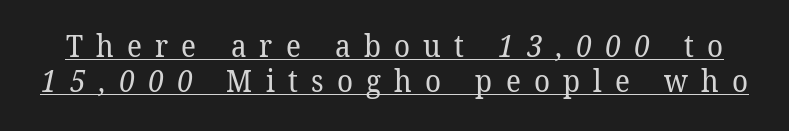
The image shows 30 px regular-weight serif type; set line spacing 1.16x, unusually wide letter spacing (+0.44 em), underlined; low stroke contrast and a medium x-height.
